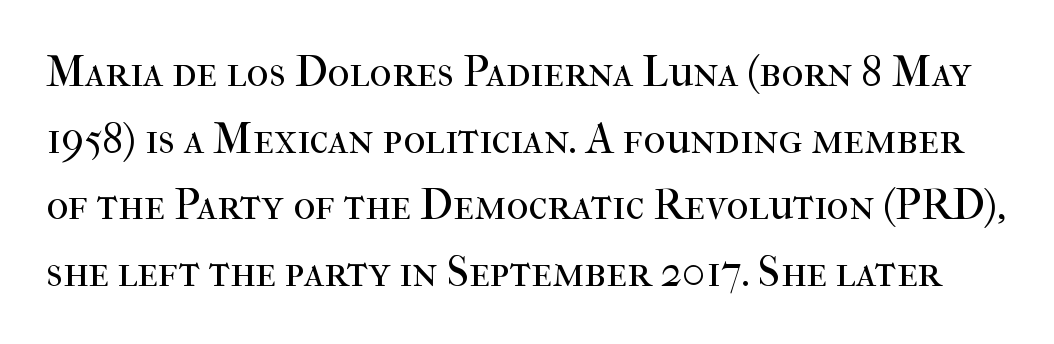
{"serif": "yes", "italic": "no", "bold": "no", "weight": "regular", "width": "normal", "stroke_contrast": "high", "x_height": "medium", "monospaced": "no", "underline": "no", "line_spacing": "normal", "line_spacing_ratio": 1.55, "letter_spacing": "normal", "letter_spacing_em": 0.0, "glyph_px": 43}
